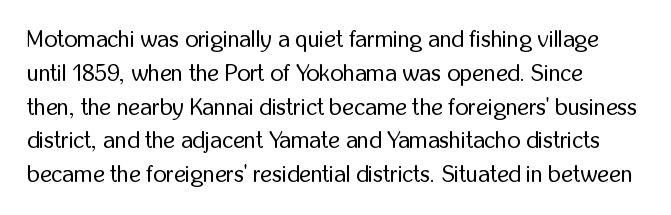
The image shows 23 px text type, upright; set normal line spacing (1.47x), normal letter spacing, not underlined.
